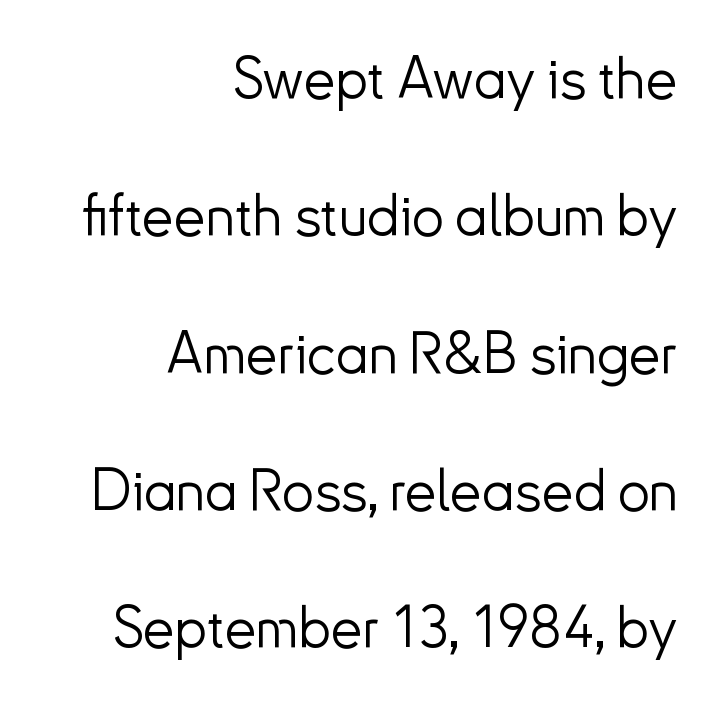
{"serif": "no", "italic": "no", "bold": "no", "weight": "light", "width": "normal", "stroke_contrast": "low", "x_height": "small", "monospaced": "no", "underline": "no", "align": "right", "line_spacing": "loose", "line_spacing_ratio": 2.41, "letter_spacing": "normal", "letter_spacing_em": 0.0, "glyph_px": 57}
